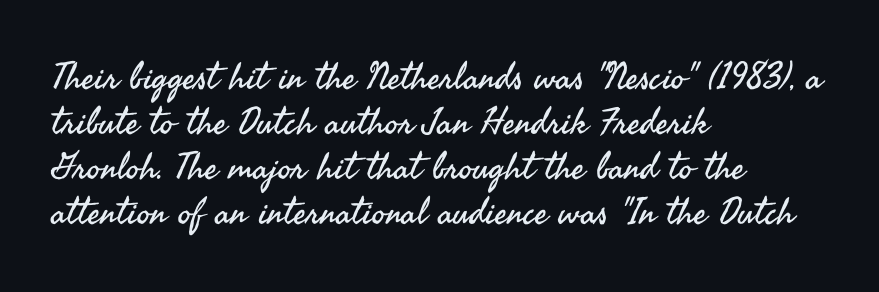
Q: Is the text bold? A: No.
Q: Is the text italic (slanted)? A: Yes.
Q: Is the typeface a serif or a sans-serif typeface? A: Sans-serif.
Q: Is the text underlined? A: No.
Q: How is the paragraph aligned? A: Left-aligned.
Q: Is the spacing between letters normal or unusually wide? A: Normal.
Q: Width (condensed, normal, or wide)? A: Normal.
Q: Stroke contrast? A: Medium.
Q: x-height? A: Small.
Q: Monospaced? A: No.
